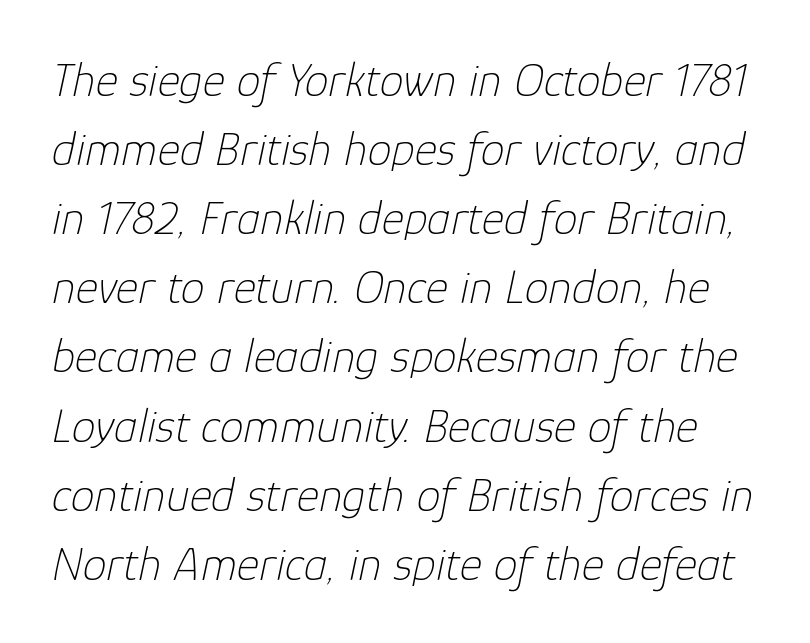
{"italic": "yes", "lean": "right", "slant_degrees": 12, "bold": "no", "weight": "thin", "width": "normal", "stroke_contrast": "low", "x_height": "medium", "monospaced": "no", "underline": "no", "line_spacing": "normal", "line_spacing_ratio": 1.44, "letter_spacing": "normal", "letter_spacing_em": 0.0, "glyph_px": 48}
